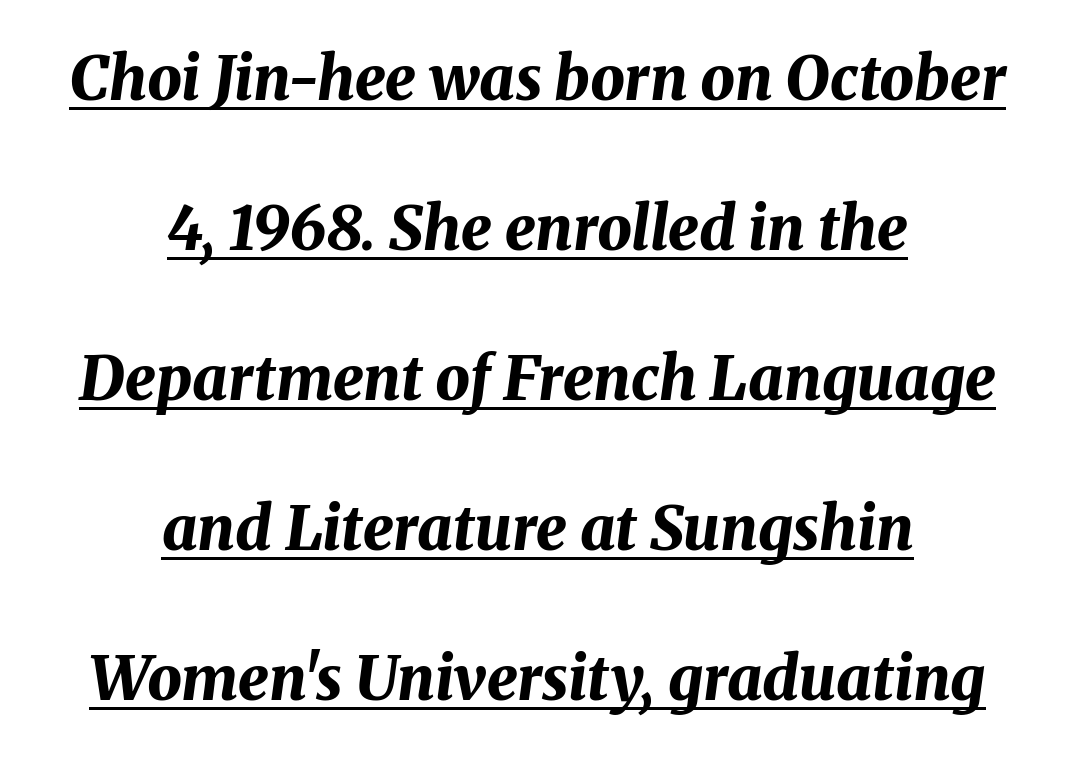
Q: Is the text bold? A: Yes.
Q: Is the text italic (slanted)? A: Yes, it leans right by about 8 degrees.
Q: Is the text underlined? A: Yes.
Q: How is the paragraph aligned? A: Centered.
Q: Is the spacing between letters normal or unusually wide? A: Normal.
Q: Is the spacing between lines tight, normal or loose? A: Loose.
Q: Width (condensed, normal, or wide)? A: Normal.
Q: Stroke contrast? A: Medium.
Q: x-height? A: Medium.
Q: Monospaced? A: No.
